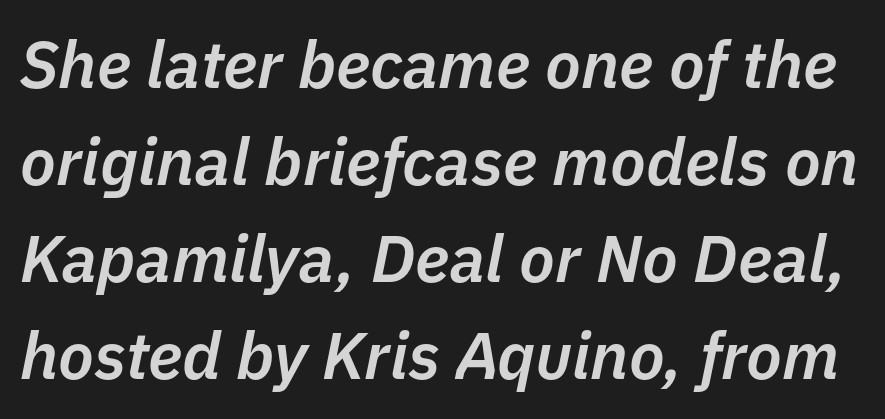
Q: Is the text bold? A: Semi-bold.
Q: Is the text italic (slanted)? A: Yes, it leans right by about 11 degrees.
Q: Is the text underlined? A: No.
Q: Is the spacing between letters normal or unusually wide? A: Normal.
Q: Is the spacing between lines tight, normal or loose? A: Normal.
Q: Width (condensed, normal, or wide)? A: Normal.
Q: Stroke contrast? A: Low.
Q: x-height? A: Medium.
Q: Monospaced? A: No.
